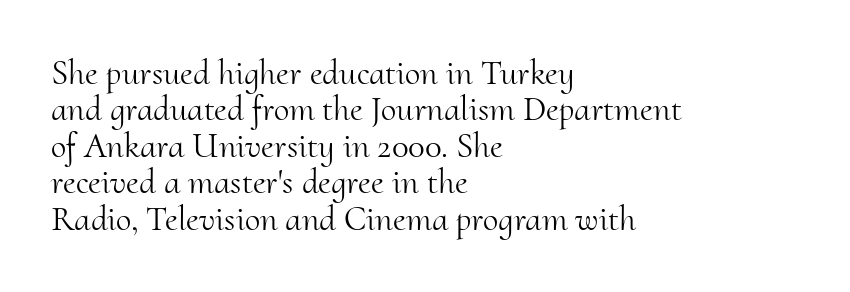
The image shows 35 px light serif type, upright; set left-aligned, tight line spacing (1.04x), normal letter spacing, not underlined; medium stroke contrast and a small x-height.
